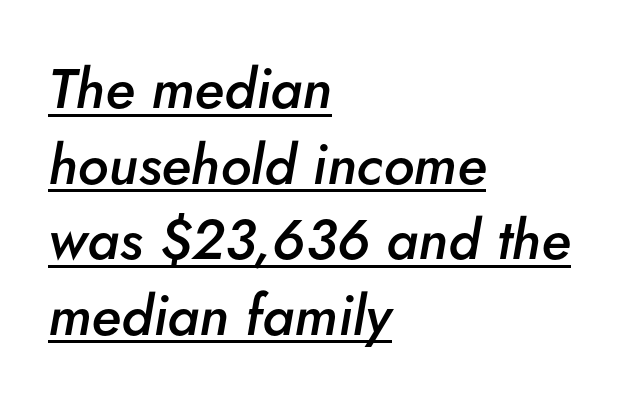
{"italic": "yes", "lean": "right", "slant_degrees": 5, "bold": "semi", "weight": "semibold", "width": "normal", "stroke_contrast": "low", "x_height": "small", "monospaced": "no", "underline": "yes", "align": "left", "line_spacing": "normal", "line_spacing_ratio": 1.35, "letter_spacing": "normal", "letter_spacing_em": 0.0, "glyph_px": 56}
